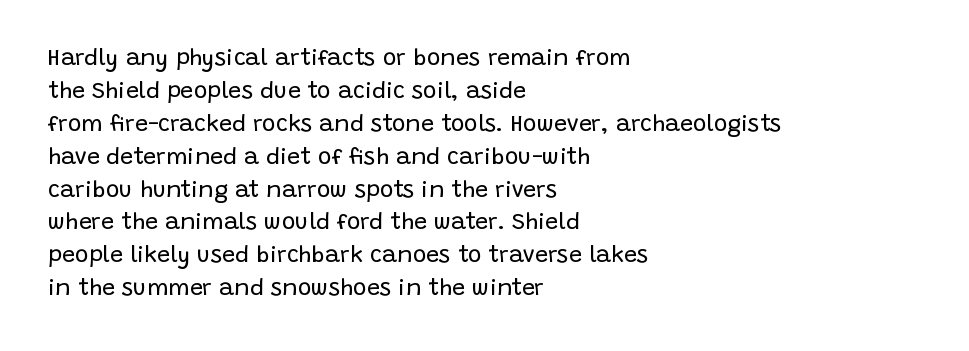
Q: Is the text bold? A: No.
Q: Is the text italic (slanted)? A: No, it is upright.
Q: Is the text underlined? A: No.
Q: How is the paragraph aligned? A: Left-aligned.
Q: Is the spacing between letters normal or unusually wide? A: Normal.
Q: Is the spacing between lines tight, normal or loose? A: Normal.
